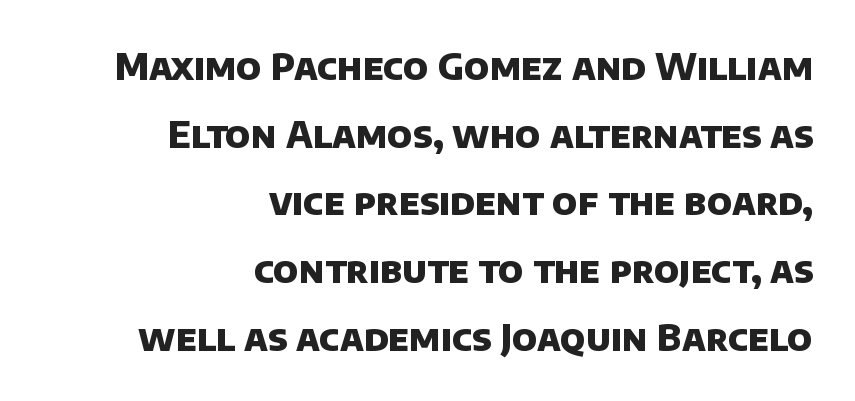
The image shows 36 px heavy sans-serif type; set right-aligned, line spacing 1.88x, normal letter spacing, not underlined; low stroke contrast and a large x-height.
